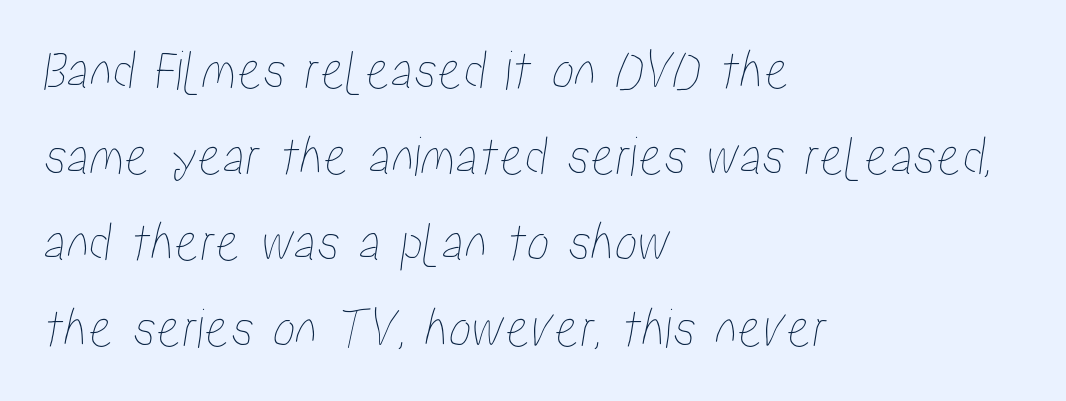
{"width": "condensed", "stroke_contrast": "low", "x_height": "medium", "monospaced": "no", "underline": "no", "align": "left", "line_spacing": "normal", "line_spacing_ratio": 1.51, "letter_spacing": "normal", "letter_spacing_em": 0.0, "glyph_px": 57}
